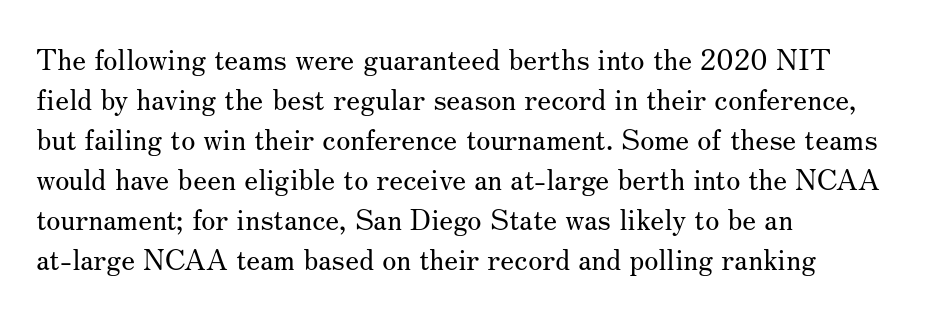
{"serif": "yes", "italic": "no", "bold": "no", "weight": "regular", "width": "normal", "stroke_contrast": "medium", "x_height": "small", "monospaced": "no", "underline": "no", "align": "left", "line_spacing": "normal", "line_spacing_ratio": 1.38, "letter_spacing": "normal", "letter_spacing_em": 0.0, "glyph_px": 29}
